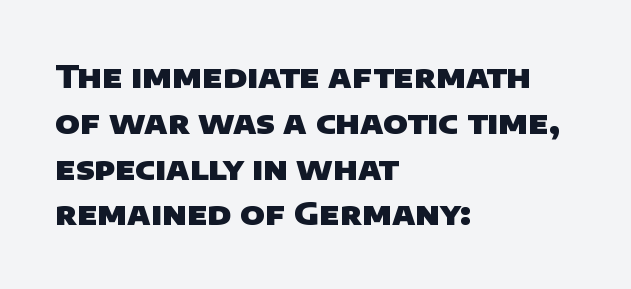
Q: Is the text bold? A: Yes.
Q: Is the typeface a serif or a sans-serif typeface? A: Sans-serif.
Q: Is the text underlined? A: No.
Q: How is the paragraph aligned? A: Left-aligned.
Q: Is the spacing between letters normal or unusually wide? A: Normal.
Q: Is the spacing between lines tight, normal or loose? A: Normal.
Q: Width (condensed, normal, or wide)? A: Normal.
Q: Stroke contrast? A: Low.
Q: x-height? A: Large.
Q: Monospaced? A: No.
